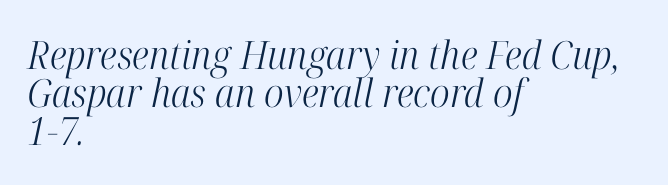
Q: Is the text bold? A: No.
Q: Is the text italic (slanted)? A: Yes, it leans right by about 12 degrees.
Q: Is the typeface a serif or a sans-serif typeface? A: Serif.
Q: Is the text underlined? A: No.
Q: How is the paragraph aligned? A: Left-aligned.
Q: Is the spacing between letters normal or unusually wide? A: Normal.
Q: Is the spacing between lines tight, normal or loose? A: Tight.
Q: Width (condensed, normal, or wide)? A: Condensed.
Q: Stroke contrast? A: High.
Q: x-height? A: Medium.
Q: Monospaced? A: No.
